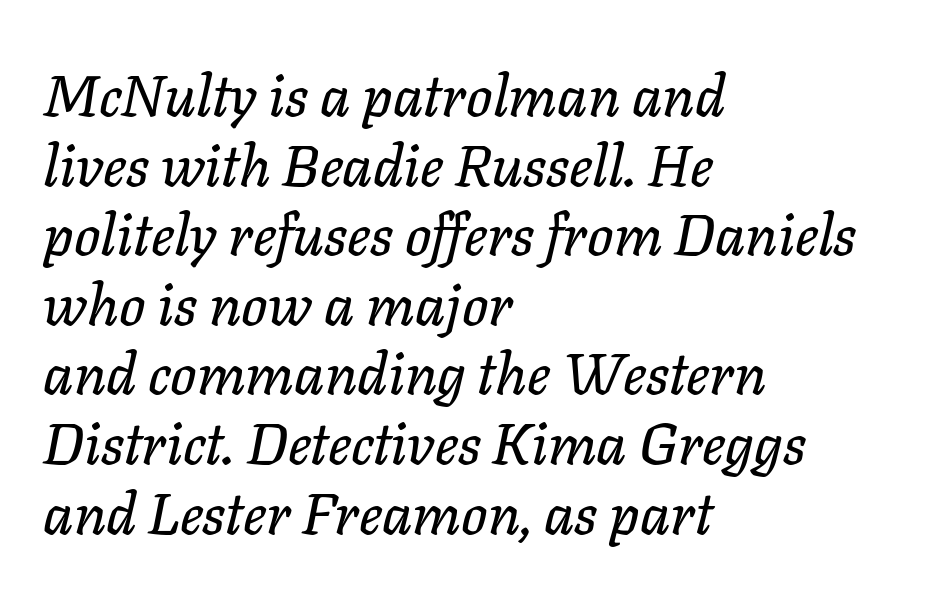
Q: Is the text italic (slanted)? A: Yes, it leans right by about 11 degrees.
Q: Is the text underlined? A: No.
Q: How is the paragraph aligned? A: Left-aligned.
Q: Is the spacing between letters normal or unusually wide? A: Normal.
Q: Width (condensed, normal, or wide)? A: Normal.
Q: Stroke contrast? A: Low.
Q: x-height? A: Medium.
Q: Monospaced? A: No.
